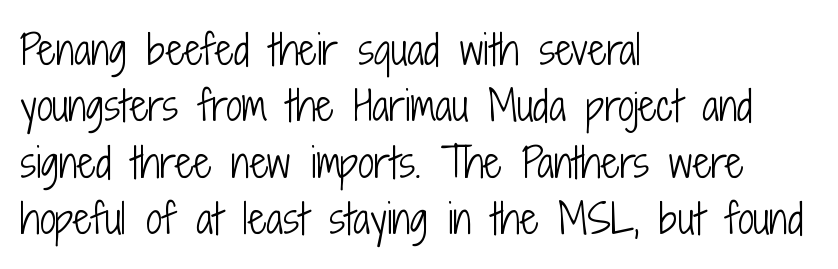
{"serif": "no", "italic": "no", "bold": "no", "weight": "light", "width": "condensed", "stroke_contrast": "low", "x_height": "medium", "monospaced": "no", "underline": "no", "align": "left", "line_spacing": "normal", "line_spacing_ratio": 1.41, "letter_spacing": "normal", "letter_spacing_em": 0.0, "glyph_px": 40}
